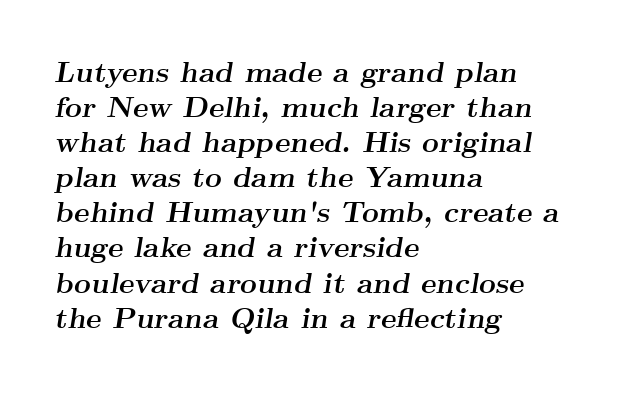
The image shows 29 px semibold, wide serif type, italic (leaning right); set left-aligned, line spacing 1.21x, normal letter spacing, not underlined; medium stroke contrast and a small x-height.
